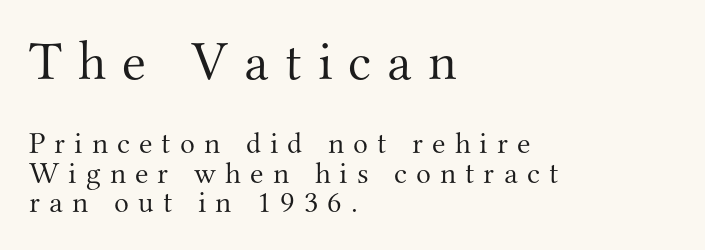
Q: Is the text bold? A: No.
Q: Is the text italic (slanted)? A: No, it is upright.
Q: Is the typeface a serif or a sans-serif typeface? A: Serif.
Q: Is the text underlined? A: No.
Q: How is the paragraph aligned? A: Left-aligned.
Q: Is the spacing between letters normal or unusually wide? A: Unusually wide.
Q: Is the spacing between lines tight, normal or loose? A: Tight.
Q: Which block of text is set in a larger size, the first (top) or the second (bottom)? A: The first (top) one.
Q: Width (condensed, normal, or wide)? A: Normal.
Q: Stroke contrast? A: Medium.
Q: x-height? A: Small.
Q: Monospaced? A: No.
